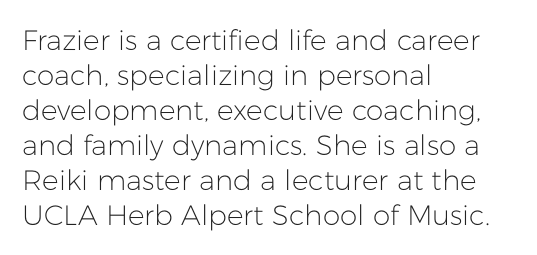
Q: Is the text bold? A: No.
Q: Is the text italic (slanted)? A: No, it is upright.
Q: Is the typeface a serif or a sans-serif typeface? A: Sans-serif.
Q: Is the text underlined? A: No.
Q: How is the paragraph aligned? A: Left-aligned.
Q: Is the spacing between letters normal or unusually wide? A: Normal.
Q: Is the spacing between lines tight, normal or loose? A: Normal.
Q: Width (condensed, normal, or wide)? A: Normal.
Q: Stroke contrast? A: Low.
Q: x-height? A: Medium.
Q: Monospaced? A: No.
